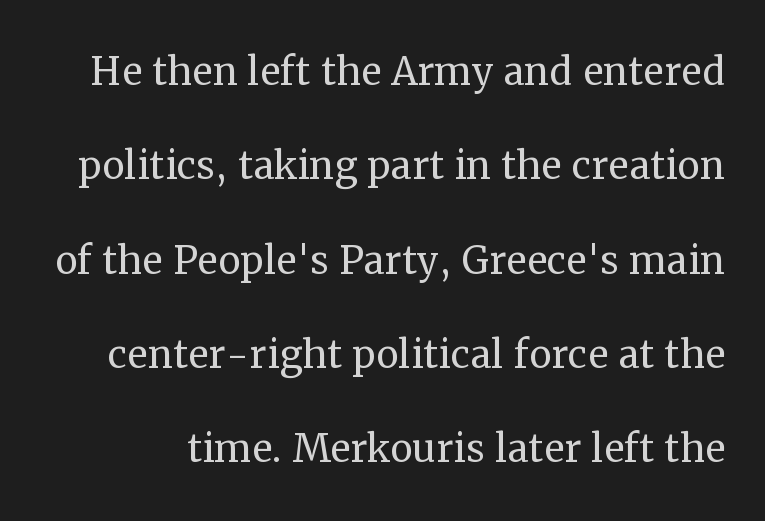
{"serif": "yes", "italic": "no", "bold": "no", "weight": "regular", "width": "normal", "stroke_contrast": "medium", "x_height": "medium", "monospaced": "no", "underline": "no", "line_spacing_ratio": 1.85, "letter_spacing": "normal", "letter_spacing_em": 0.0, "glyph_px": 51}
